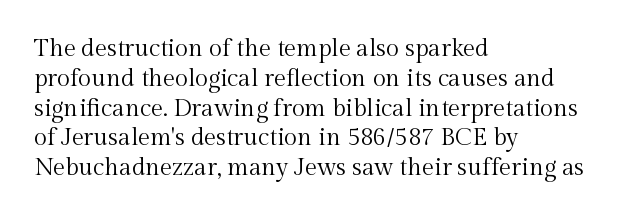
Q: Is the text bold? A: No.
Q: Is the text italic (slanted)? A: No, it is upright.
Q: Is the text underlined? A: No.
Q: How is the paragraph aligned? A: Left-aligned.
Q: Is the spacing between letters normal or unusually wide? A: Normal.
